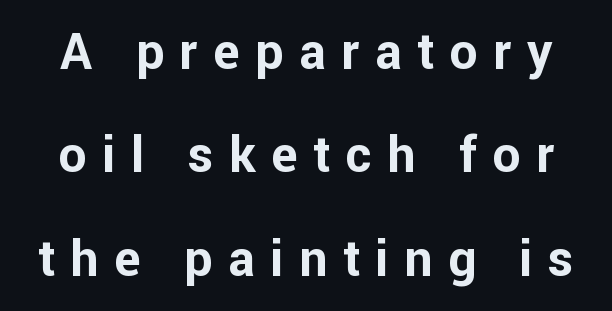
One glance says open: line gaps are wider than usual. Clear beneath every line of the passage. Quick note: not italic, upright. This sample uses a sans-serif face. Strong, thick strokes mark this as bold type.
